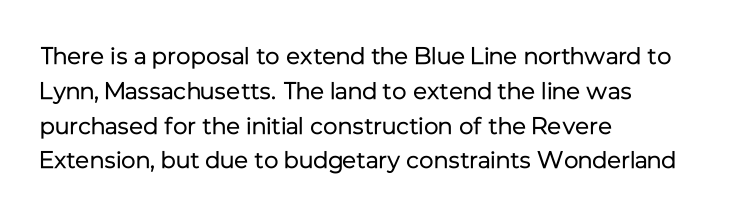
{"italic": "no", "bold": "no", "underline": "no", "align": "left", "line_spacing": "normal", "line_spacing_ratio": 1.45, "letter_spacing": "normal", "letter_spacing_em": 0.0, "glyph_px": 24}
